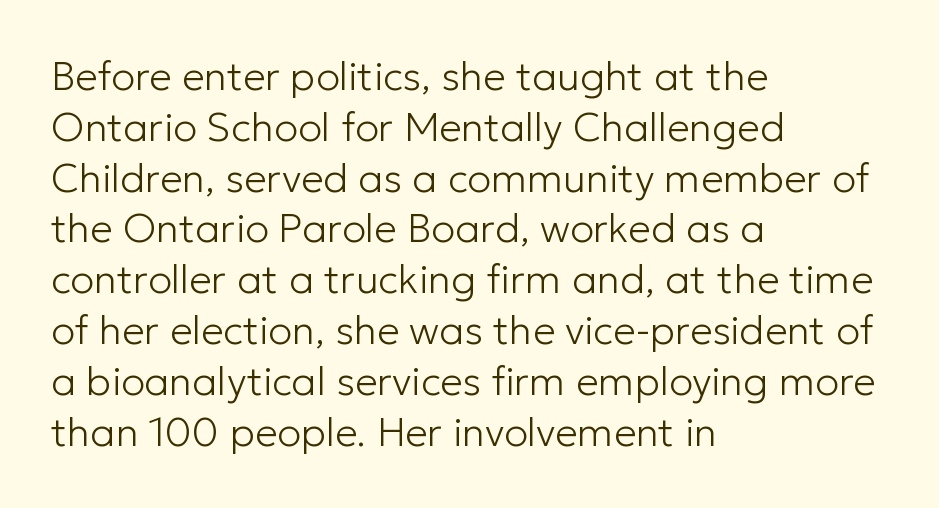
{"serif": "no", "italic": "no", "bold": "no", "weight": "light", "width": "normal", "stroke_contrast": "low", "x_height": "medium", "monospaced": "no", "underline": "no", "align": "left", "line_spacing": "normal", "line_spacing_ratio": 1.27, "letter_spacing": "normal", "letter_spacing_em": 0.0, "glyph_px": 40}
